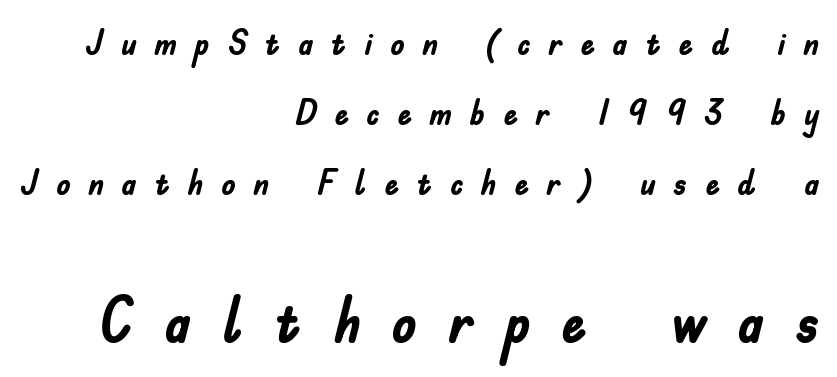
Character widths vary here, with narrow letters taking less room than wide ones. In terms of letterform style, serifs are entirely absent. Interline gaps are noticeably wide in this sample. The compositor pushed each line to the right boundary. The space beneath each line is pristine and unruled. Typesetter's note: full bold, strokes at maximum text heaviness.
